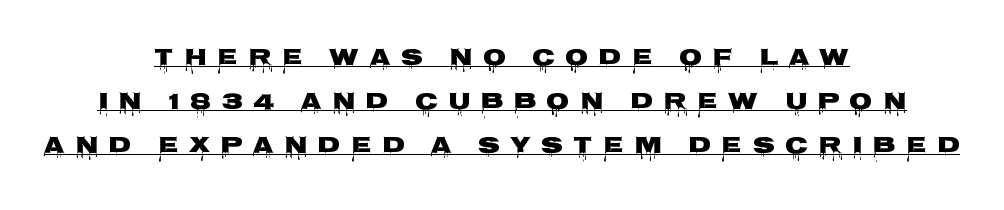
This sample uses an upright cut, with every glyph sitting square on the baseline. This sample uses expanded letter spacing, leaving extra air between glyphs. Strong, thick strokes mark this as bold type. Neither beginnings nor endings align; midpoints do.
